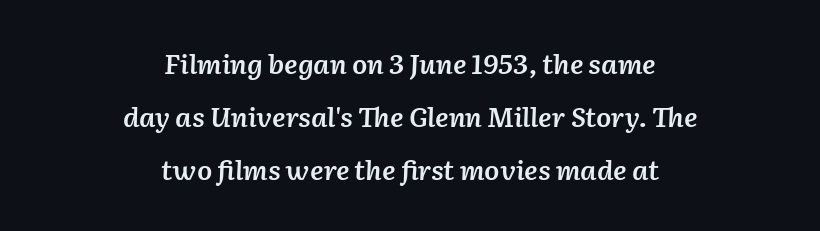
Words float on clear page, feet unadorned. You could call the tracking neutral — neither tight nor loose. The typesetting leans somewhat heavy: a semibold. The designer dialed line spacing up above the default.
